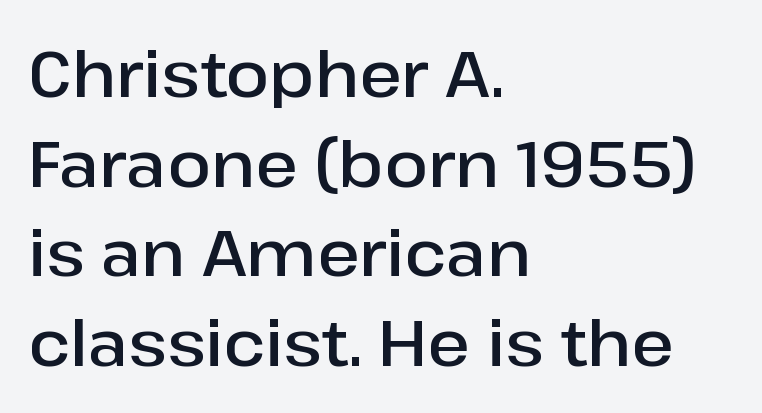
The image shows 64 px semibold sans-serif type, upright; set left-aligned, normal line spacing (1.4x), normal letter spacing, not underlined; low stroke contrast and a medium x-height.
